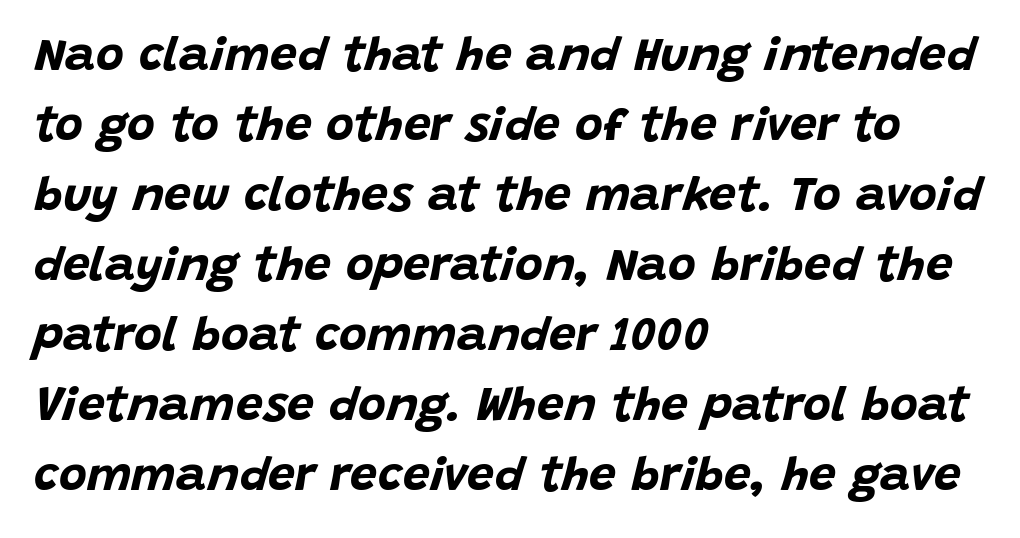
Q: Is the text bold? A: Yes.
Q: Is the text italic (slanted)? A: Yes, it leans right by about 15 degrees.
Q: Is the text underlined? A: No.
Q: How is the paragraph aligned? A: Left-aligned.
Q: Is the spacing between letters normal or unusually wide? A: Normal.
Q: Is the spacing between lines tight, normal or loose? A: Normal.
Q: Width (condensed, normal, or wide)? A: Normal.
Q: Stroke contrast? A: Low.
Q: x-height? A: Large.
Q: Monospaced? A: No.
